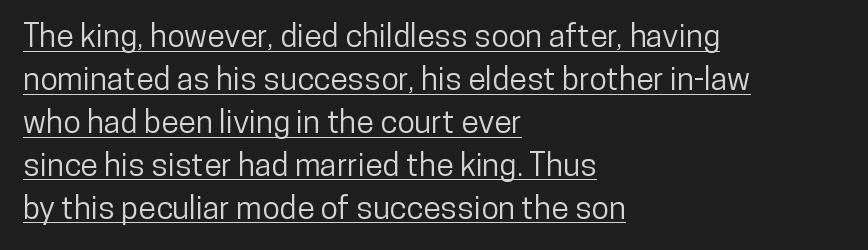
{"serif": "no", "italic": "no", "width": "condensed", "stroke_contrast": "low", "x_height": "medium", "monospaced": "no", "underline": "yes", "align": "left", "line_spacing": "normal", "line_spacing_ratio": 1.34, "letter_spacing": "normal", "letter_spacing_em": 0.0, "glyph_px": 32}
